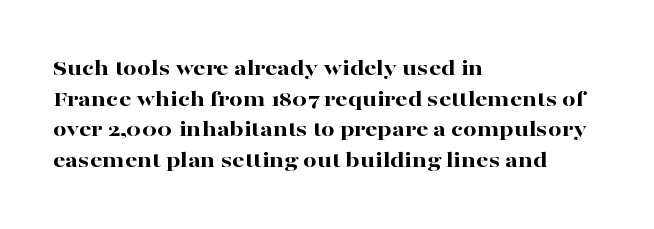
Q: Is the text bold? A: Yes.
Q: Is the text italic (slanted)? A: No, it is upright.
Q: Is the text underlined? A: No.
Q: How is the paragraph aligned? A: Left-aligned.
Q: Is the spacing between letters normal or unusually wide? A: Normal.
Q: Is the spacing between lines tight, normal or loose? A: Normal.
